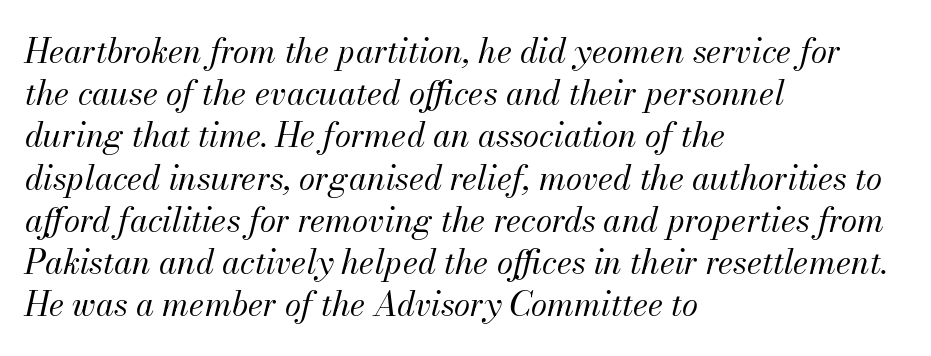
{"italic": "yes", "lean": "right", "slant_degrees": 13, "bold": "no", "weight": "regular", "width": "normal", "stroke_contrast": "medium", "x_height": "small", "monospaced": "no", "underline": "no", "align": "left", "line_spacing": "normal", "line_spacing_ratio": 1.28, "letter_spacing": "normal", "letter_spacing_em": 0.0, "glyph_px": 33}
